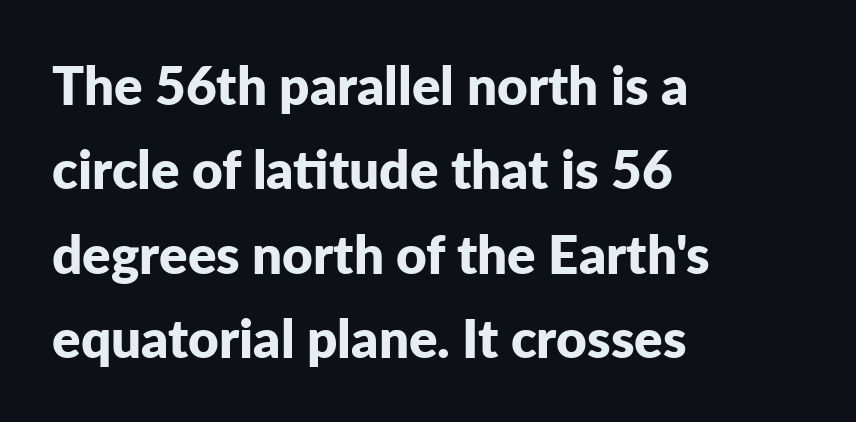
{"serif": "no", "italic": "no", "bold": "yes", "weight": "bold", "width": "normal", "stroke_contrast": "low", "x_height": "medium", "monospaced": "no", "underline": "no", "align": "left", "line_spacing": "normal", "line_spacing_ratio": 1.59, "letter_spacing": "normal", "letter_spacing_em": 0.0, "glyph_px": 53}
